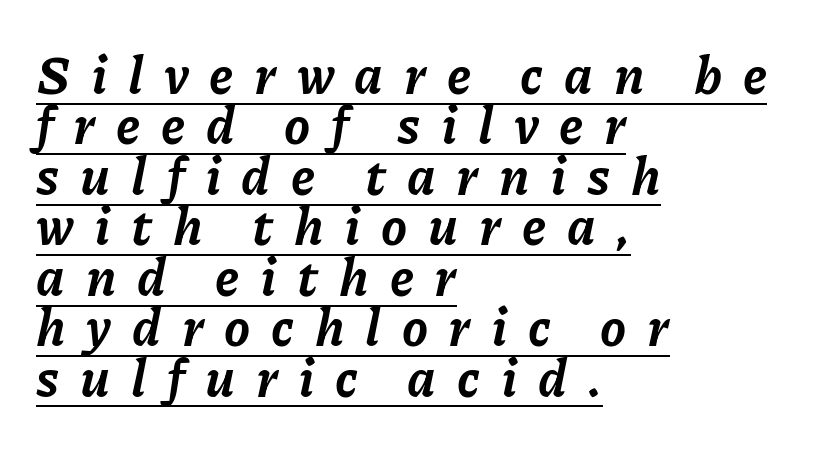
You can see a thin bar hugging the bottom of the glyphs. The face used here has a pronounced slope to its letters. You could only call the tracking loose — the letters float apart. Looks like regular typesetting: each glyph gets only the width it needs.
